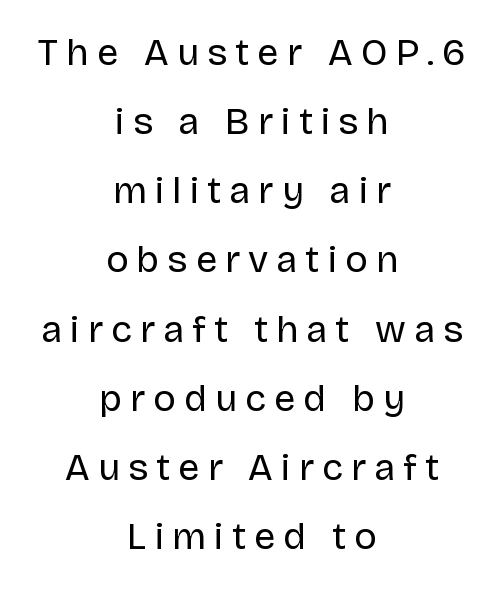
The strip under each line holds only bare page. The setting favours the middle, as headings and verse often do. Look at the tracking — it's clearly loosened, letters drifting apart. The rendering uses natural spacing where letterforms have individual widths.
